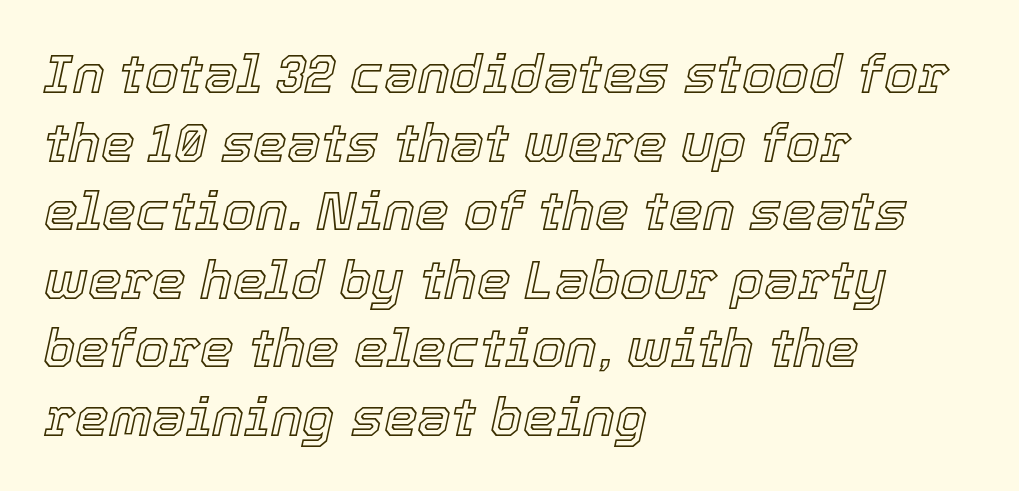
{"italic": "yes", "lean": "right", "slant_degrees": 12, "width": "normal", "x_height": "medium", "monospaced": "no", "underline": "no", "align": "left", "line_spacing": "normal", "line_spacing_ratio": 1.27, "letter_spacing": "normal", "letter_spacing_em": 0.0, "glyph_px": 54}
